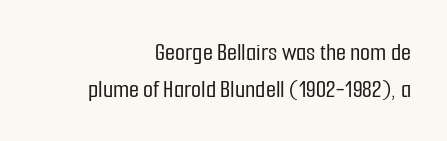
Q: Is the text italic (slanted)? A: No, it is upright.
Q: Is the text underlined? A: No.
Q: How is the paragraph aligned? A: Right-aligned.
Q: Is the spacing between letters normal or unusually wide? A: Normal.
Q: Is the spacing between lines tight, normal or loose? A: Normal.
